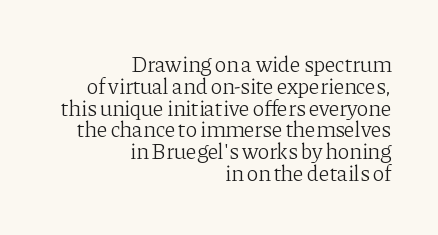
{"italic": "no", "bold": "no", "underline": "no", "align": "right", "line_spacing": "tight", "line_spacing_ratio": 0.99, "letter_spacing": "normal", "letter_spacing_em": 0.0, "glyph_px": 22}
